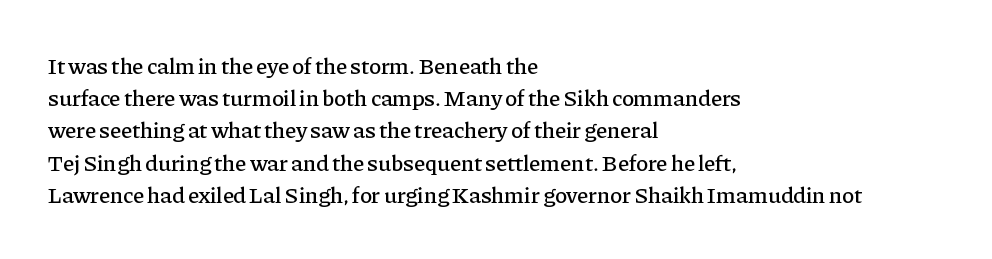
{"italic": "no", "underline": "no", "align": "left", "line_spacing": "normal", "line_spacing_ratio": 1.4, "letter_spacing": "normal", "letter_spacing_em": 0.0, "glyph_px": 23}
